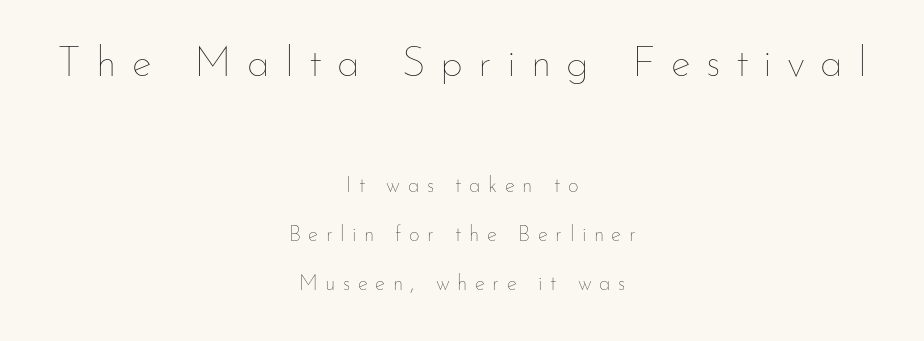
These lines are centered, leaving both edges ragged. Between these two stacked blocks, the higher one wins on size. Substantial extra tracking has been applied to these lines. Is this a fixed-width face? No — the glyphs have proportional, varying widths.
